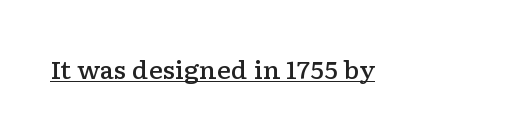
Designer's note — italics off, roman on. The horizontal fit of the characters is conventional and even. Is there an underline? Yes — a line sits under the letters. The characters look somewhat weighty, a semibold short of true bold.
